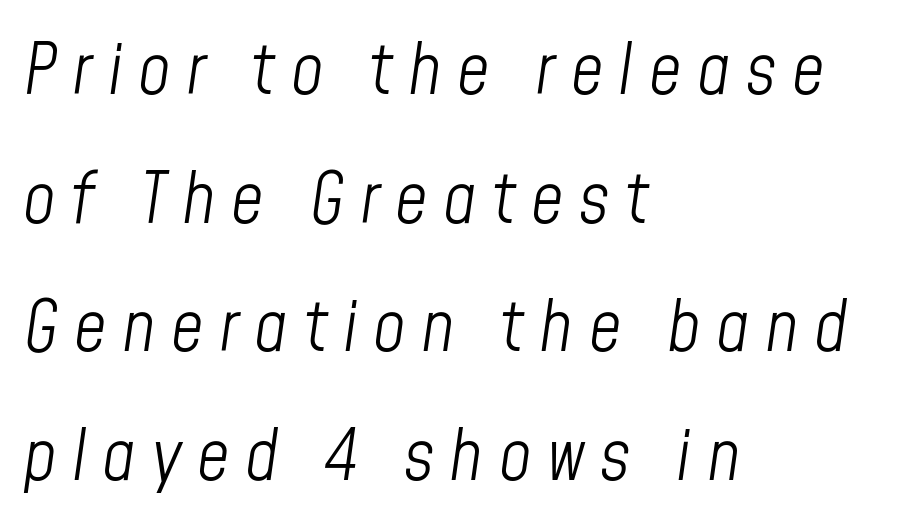
{"italic": "yes", "lean": "right", "slant_degrees": 8, "bold": "no", "weight": "light", "width": "condensed", "stroke_contrast": "low", "x_height": "medium", "monospaced": "no", "underline": "no", "align": "left", "line_spacing_ratio": 1.81, "letter_spacing": "wide", "letter_spacing_em": 0.22, "glyph_px": 71}
